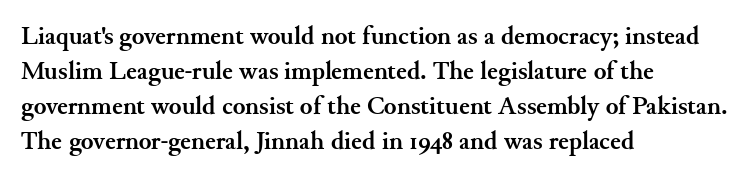
Q: Is the text bold? A: Yes.
Q: Is the text italic (slanted)? A: No, it is upright.
Q: Is the text underlined? A: No.
Q: How is the paragraph aligned? A: Left-aligned.
Q: Is the spacing between letters normal or unusually wide? A: Normal.
Q: Is the spacing between lines tight, normal or loose? A: Normal.
